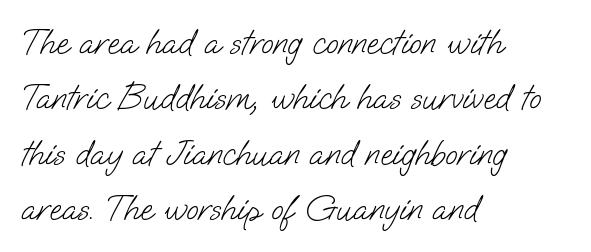
{"serif": "no", "bold": "no", "weight": "light", "width": "normal", "stroke_contrast": "low", "x_height": "small", "monospaced": "no", "underline": "no", "align": "left", "line_spacing": "normal", "line_spacing_ratio": 1.54, "letter_spacing": "normal", "letter_spacing_em": 0.0, "glyph_px": 36}
